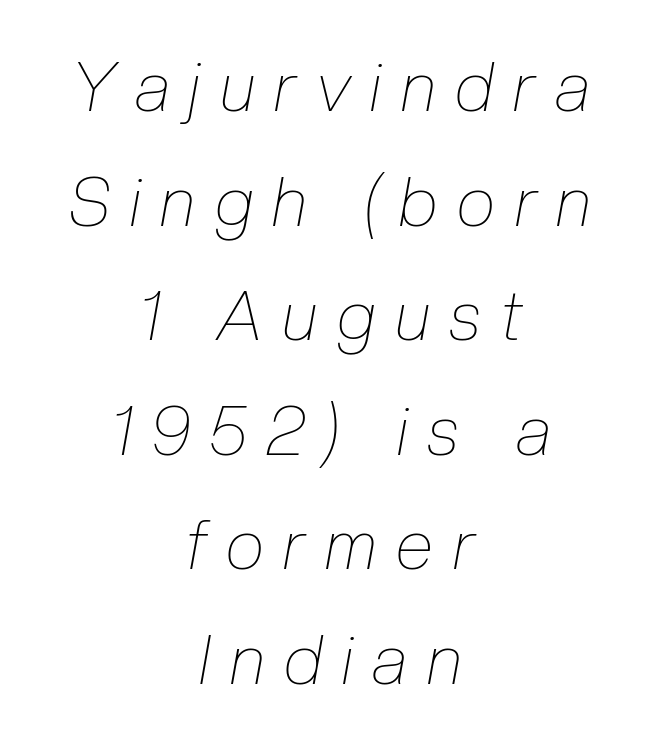
Q: Is the text bold? A: No.
Q: Is the text italic (slanted)? A: Yes, it leans right by about 10 degrees.
Q: Is the text underlined? A: No.
Q: How is the paragraph aligned? A: Centered.
Q: Is the spacing between letters normal or unusually wide? A: Unusually wide.
Q: Is the spacing between lines tight, normal or loose? A: Normal.
Q: Width (condensed, normal, or wide)? A: Condensed.
Q: Stroke contrast? A: Low.
Q: x-height? A: Medium.
Q: Monospaced? A: No.
